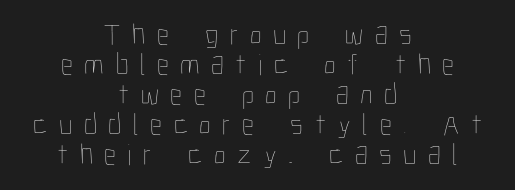
The image shows 30 px thin, condensed type, upright; set centered, tight line spacing (1.0x), unusually wide letter spacing (+0.38 em), not underlined; low stroke contrast and a medium x-height.
